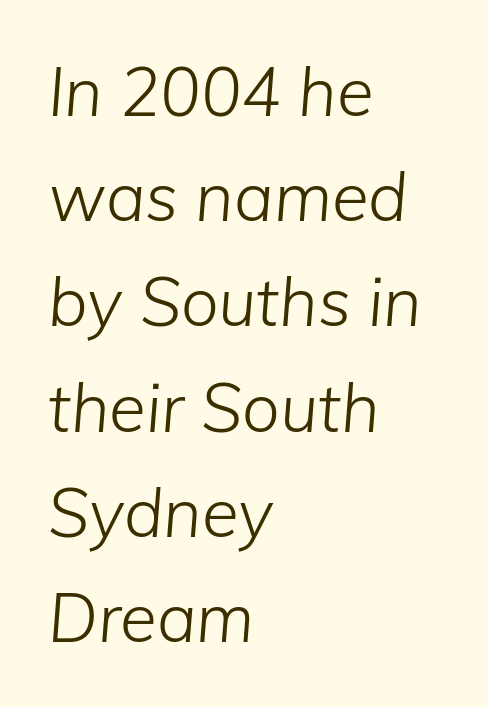
{"italic": "yes", "lean": "right", "slant_degrees": 5, "bold": "no", "weight": "light", "width": "normal", "stroke_contrast": "low", "x_height": "medium", "monospaced": "no", "underline": "no", "align": "left", "line_spacing": "normal", "line_spacing_ratio": 1.57, "letter_spacing": "normal", "letter_spacing_em": 0.0, "glyph_px": 67}
